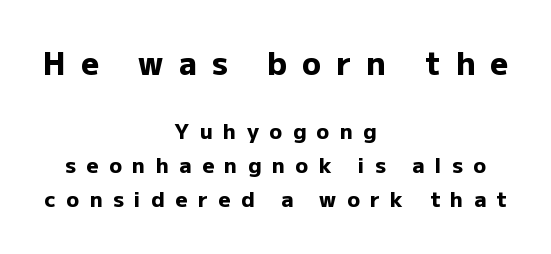
These words are printed bold, with thick strokes throughout. The lines in this sample share a center point and differ in where they start and stop. Think of a printed novel: that variable character pitch is what you see here. Quick note: not italic, upright. These lines are composed in type without serifs. A clean baseline with only descenders dipping below it.
